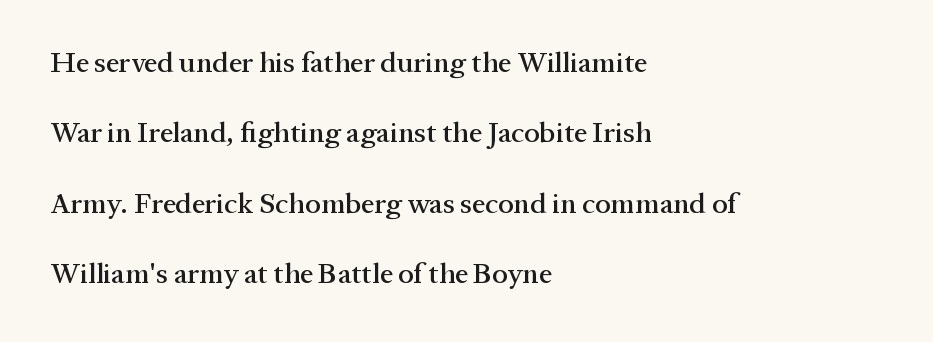
{"serif": "yes", "italic": "no", "width": "normal", "stroke_contrast": "medium", "x_height": "medium", "monospaced": "no", "underline": "no", "align": "left", "line_spacing": "loose", "line_spacing_ratio": 2.43, "letter_spacing": "normal", "letter_spacing_em": 0.0, "glyph_px": 29}
